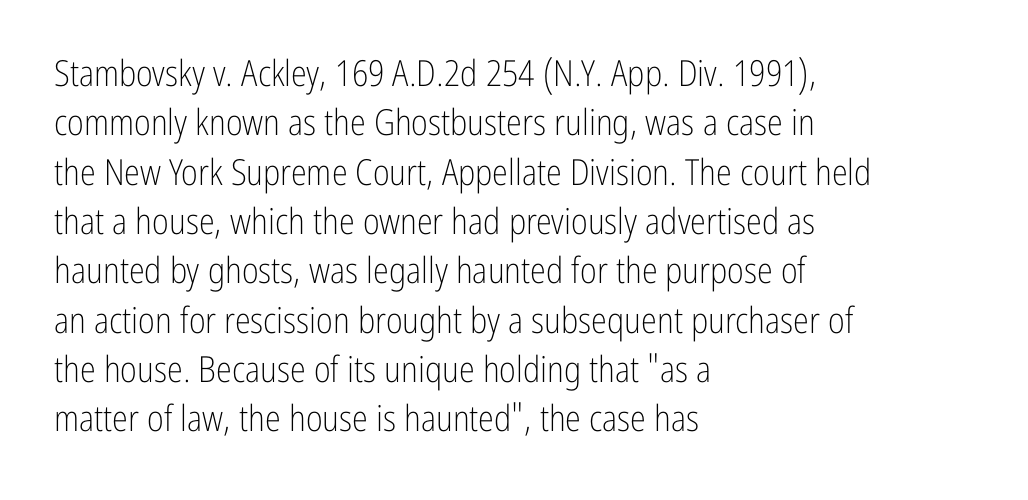
Q: Is the text bold? A: No.
Q: Is the text italic (slanted)? A: No, it is upright.
Q: Is the typeface a serif or a sans-serif typeface? A: Sans-serif.
Q: Is the text underlined? A: No.
Q: How is the paragraph aligned? A: Left-aligned.
Q: Is the spacing between letters normal or unusually wide? A: Normal.
Q: Is the spacing between lines tight, normal or loose? A: Normal.
Q: Width (condensed, normal, or wide)? A: Condensed.
Q: Stroke contrast? A: Low.
Q: x-height? A: Medium.
Q: Monospaced? A: No.
